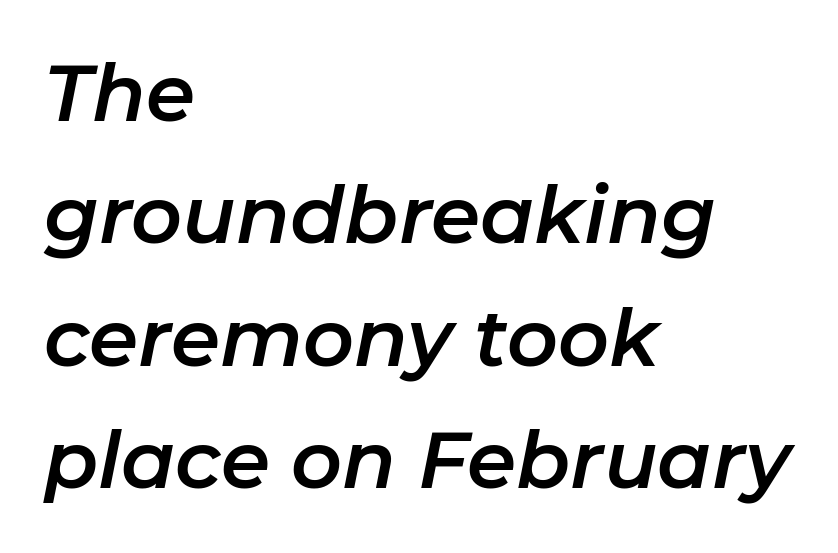
Q: Is the text italic (slanted)? A: Yes, it leans right by about 11 degrees.
Q: Is the text underlined? A: No.
Q: How is the paragraph aligned? A: Left-aligned.
Q: Is the spacing between letters normal or unusually wide? A: Normal.
Q: Is the spacing between lines tight, normal or loose? A: Normal.
Q: Width (condensed, normal, or wide)? A: Normal.
Q: Stroke contrast? A: Low.
Q: x-height? A: Medium.
Q: Monospaced? A: No.
